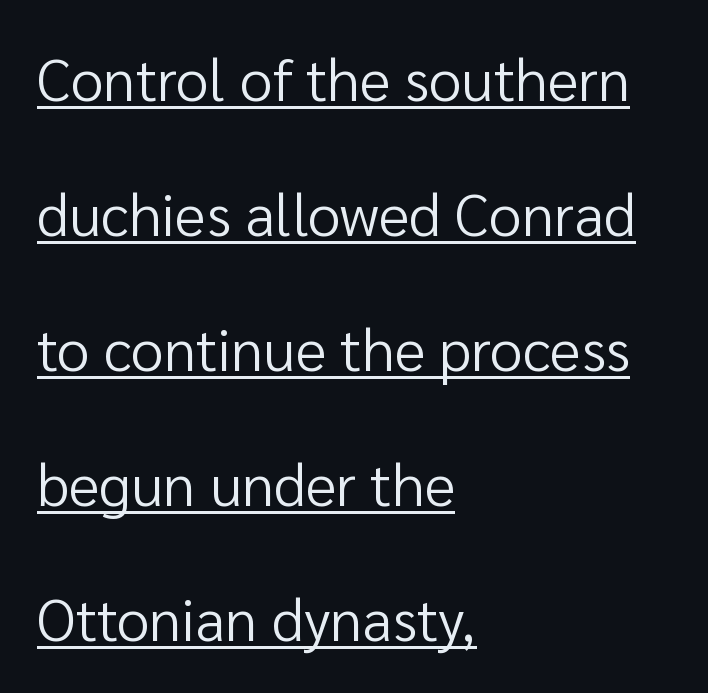
The image shows 59 px regular-weight sans-serif type, upright; set left-aligned, loose line spacing (2.29x), normal letter spacing, underlined; low stroke contrast and a medium x-height.
